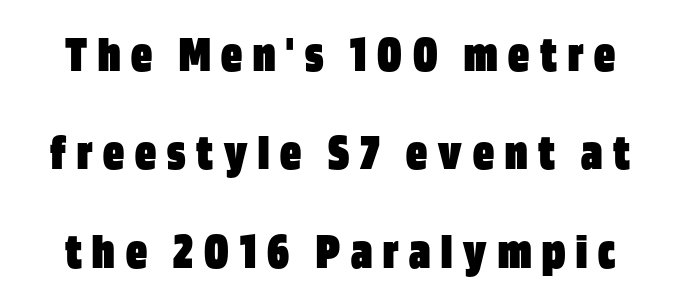
Lines of text with bare space underneath. A sans-serif font was chosen for this passage. Think of a printed novel: that variable character pitch is what you see here. Does the weight exceed regular? Yes, all the way to bold. The letters stand straight up with perfectly vertical stems.
